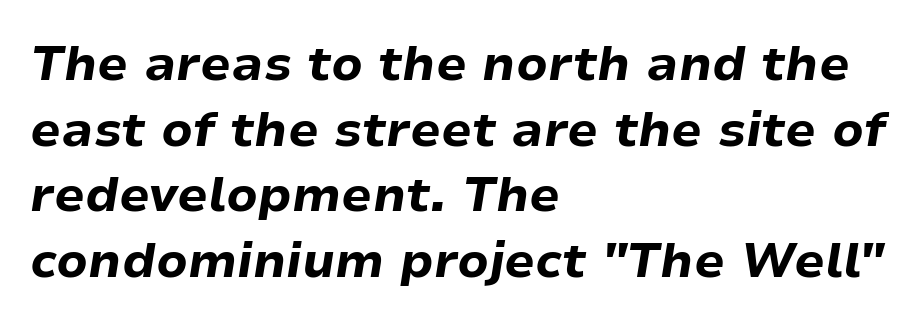
Q: Is the text bold? A: Yes.
Q: Is the text italic (slanted)? A: Yes, it leans right by about 9 degrees.
Q: Is the text underlined? A: No.
Q: How is the paragraph aligned? A: Left-aligned.
Q: Is the spacing between letters normal or unusually wide? A: Normal.
Q: Is the spacing between lines tight, normal or loose? A: Normal.
Q: Width (condensed, normal, or wide)? A: Normal.
Q: Stroke contrast? A: Low.
Q: x-height? A: Medium.
Q: Monospaced? A: No.
